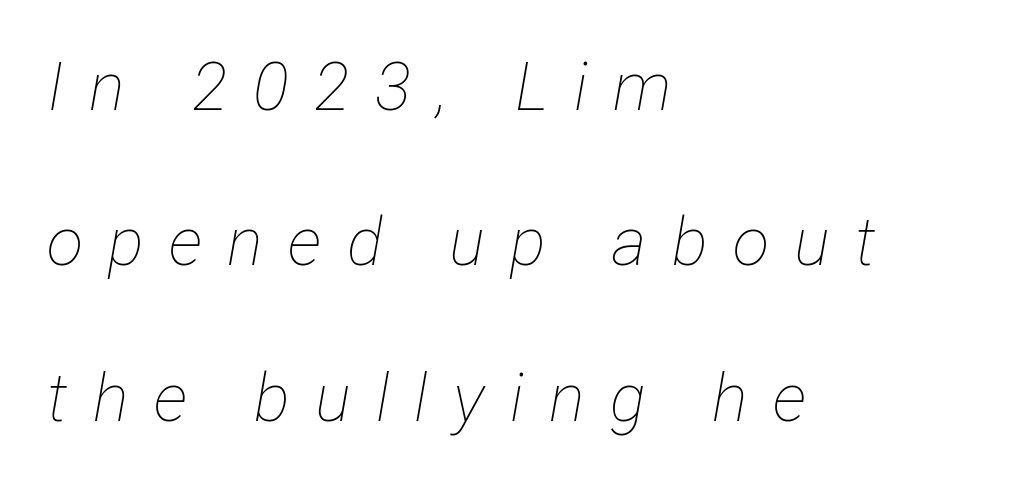
Q: Is the text bold? A: No.
Q: Is the text italic (slanted)? A: Yes, it leans right by about 12 degrees.
Q: Is the text underlined? A: No.
Q: How is the paragraph aligned? A: Left-aligned.
Q: Is the spacing between letters normal or unusually wide? A: Unusually wide.
Q: Is the spacing between lines tight, normal or loose? A: Loose.
Q: Width (condensed, normal, or wide)? A: Condensed.
Q: Stroke contrast? A: Low.
Q: x-height? A: Medium.
Q: Monospaced? A: No.
